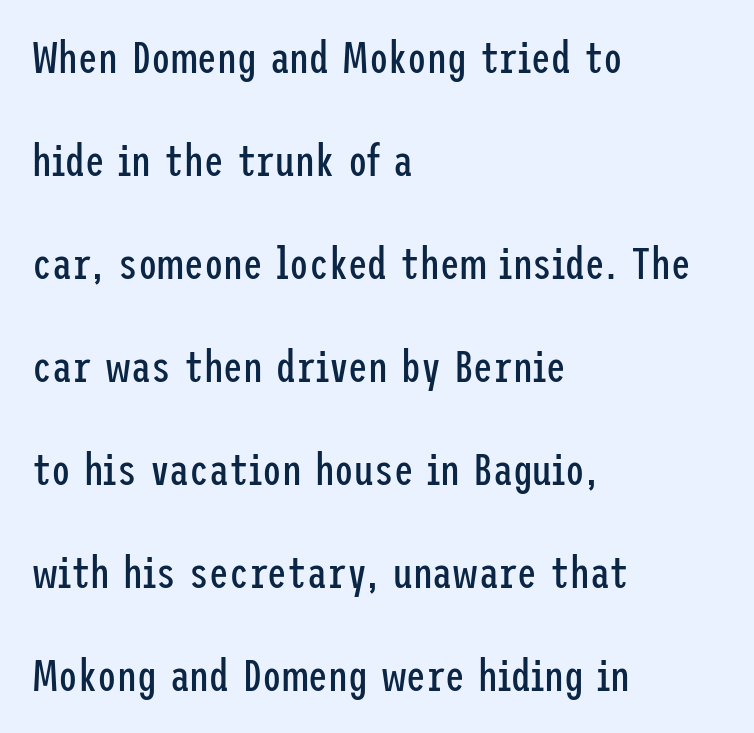
{"serif": "no", "italic": "no", "bold": "no", "weight": "regular", "width": "condensed", "stroke_contrast": "low", "x_height": "medium", "underline": "no", "align": "left", "line_spacing": "loose", "line_spacing_ratio": 2.34, "letter_spacing": "normal", "letter_spacing_em": 0.0, "glyph_px": 44}
